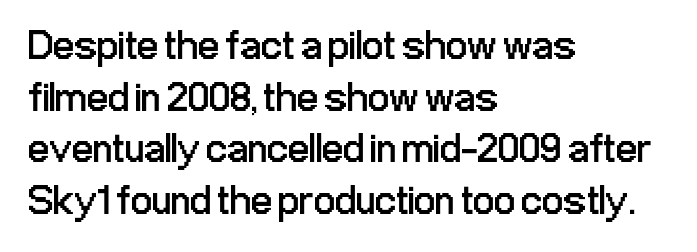
The image shows 42 px regular-weight, condensed sans-serif type, upright; set left-aligned, line spacing 1.23x, normal letter spacing, not underlined; low stroke contrast and a medium x-height.
